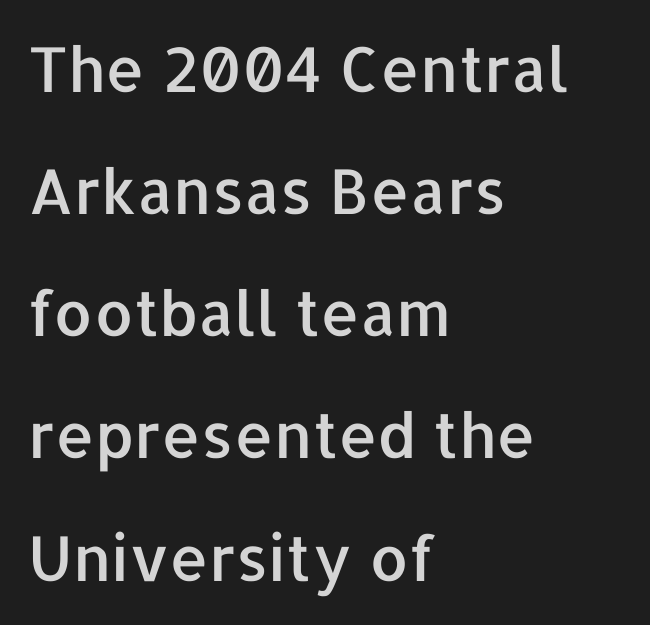
{"serif": "no", "italic": "no", "width": "normal", "stroke_contrast": "low", "x_height": "medium", "monospaced": "no", "underline": "no", "align": "left", "line_spacing": "loose", "line_spacing_ratio": 1.97, "letter_spacing": "normal", "letter_spacing_em": 0.0, "glyph_px": 62}
